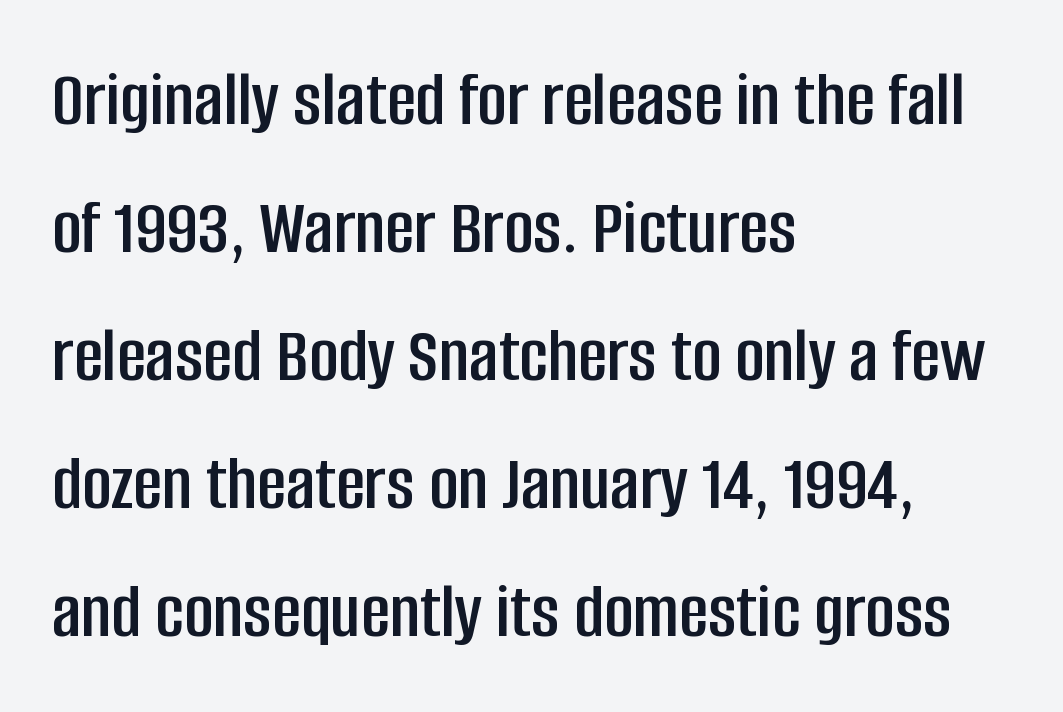
The image shows 80 px condensed sans-serif type, upright; set left-aligned, normal line spacing (1.6x), normal letter spacing, not underlined; low stroke contrast and a large x-height.
